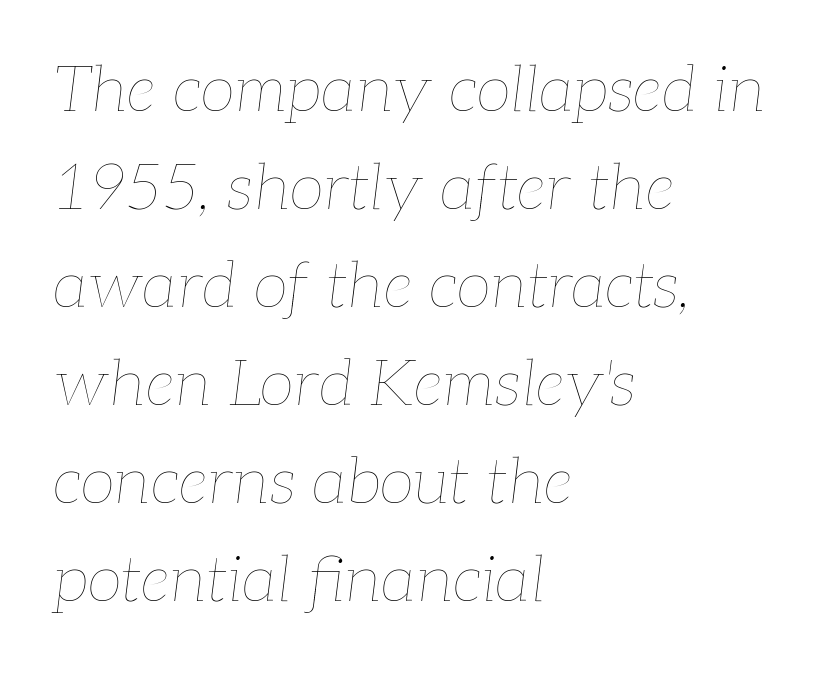
Is the letter spacing exaggerated? No — it looks like the ordinary default. This block has exactly the height ordinary leading produces. Is the type slanted? Yes — the strokes lean at a clear angle. Ink coverage per letter is moderate at most. Descenders hang freely into open space. The lines are quadded left.
